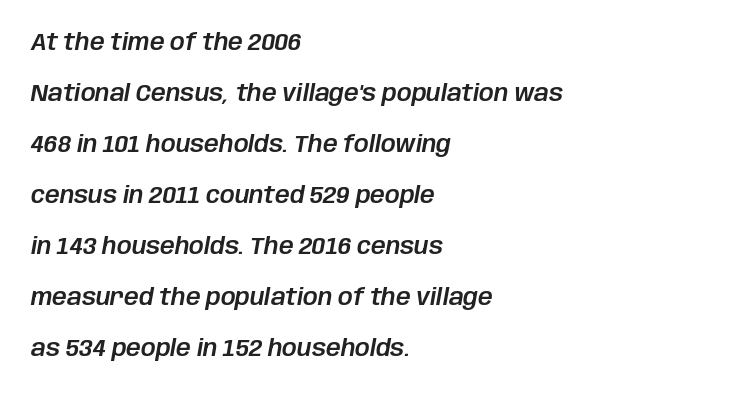
Glyph-to-glyph distance matches everyday printed text. The rag falls on the right side of this text block. The area under the type is left untouched. The specimen reads as italic at a glance. Notice the wide empty band between every row — that's loose leading.
